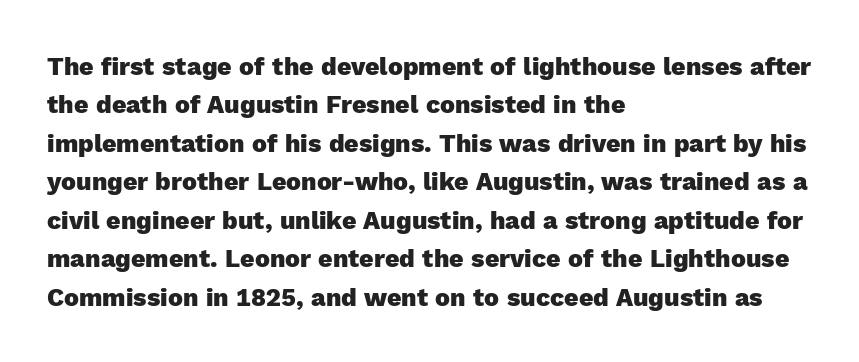
Q: Is the text bold? A: Yes.
Q: Is the text italic (slanted)? A: No, it is upright.
Q: Is the text underlined? A: No.
Q: How is the paragraph aligned? A: Left-aligned.
Q: Is the spacing between letters normal or unusually wide? A: Normal.
Q: Is the spacing between lines tight, normal or loose? A: Normal.
